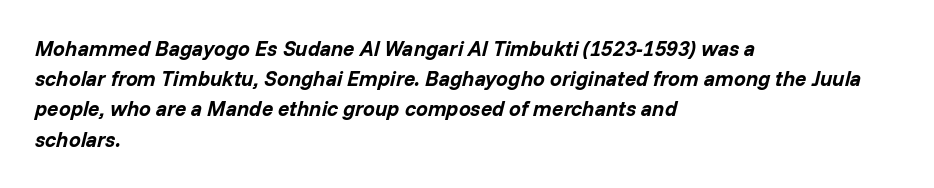
Honestly, the letter spacing is just normal — you wouldn't notice it. The strip under each line holds only bare page. Leading matches the norm, producing a regular column. The rendering uses a bold face; every stroke is thick and dark. When letters slant like this, we call the style italic. If you drew a ruler down the left edge, every line would touch it.
